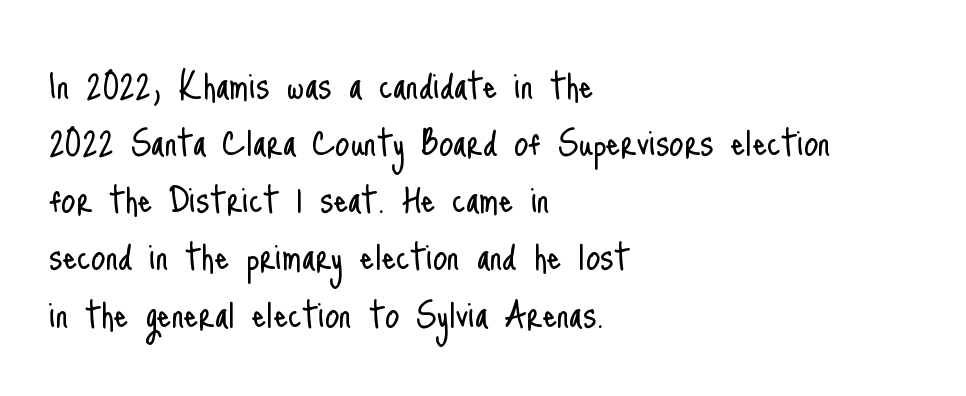
Is the stroke heavy? The answer is a plain regular-or-lighter. The characters display no serif detailing; their extremities are plain. In terms of letterspacing, this is plain default setting. Notice how the passage keeps a crisp vertical edge on the left only. This block has exactly the height ordinary leading produces.
